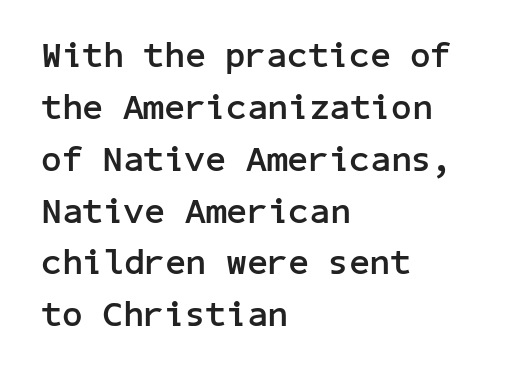
The image shows 36 px semibold sans-serif type, upright; set left-aligned, normal line spacing (1.44x), normal letter spacing, not underlined; low stroke contrast and a medium x-height.
